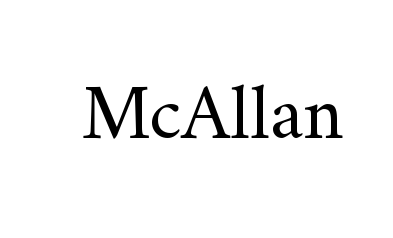
{"serif": "yes", "italic": "no", "bold": "no", "weight": "regular", "width": "normal", "stroke_contrast": "medium", "x_height": "small", "monospaced": "no", "underline": "no", "letter_spacing": "normal", "letter_spacing_em": 0.0, "glyph_px": 79}
